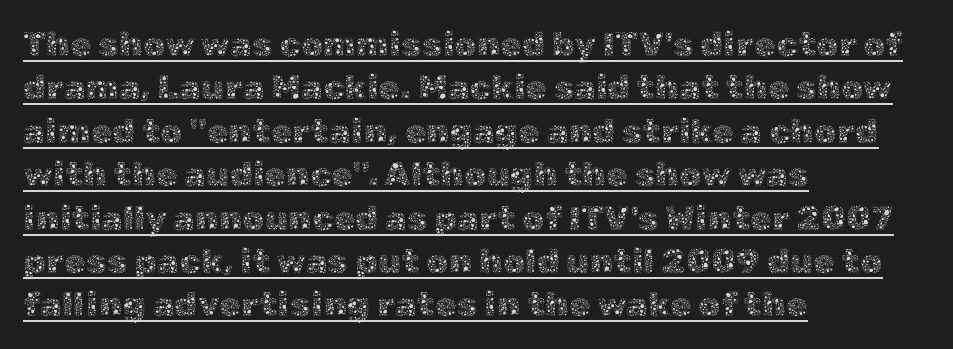
The image shows 35 px thin type, upright; set left-aligned, line spacing 1.24x, normal letter spacing, underlined; a medium x-height.
